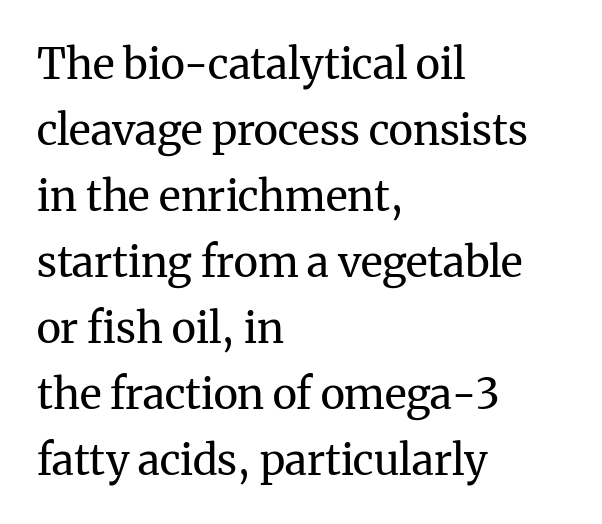
The image shows 42 px regular-weight serif type, upright; set left-aligned, normal line spacing (1.57x), normal letter spacing, not underlined; medium stroke contrast and a medium x-height.
